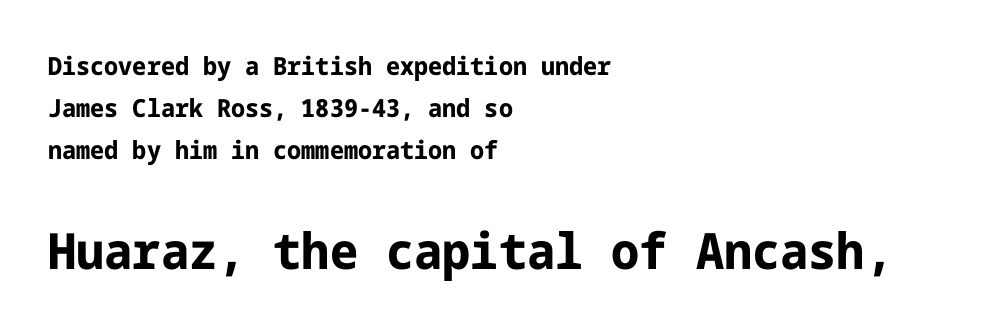
{"serif": "no", "italic": "no", "bold": "yes", "weight": "bold", "width": "normal", "stroke_contrast": "low", "x_height": "medium", "underline": "no", "align": "left", "line_spacing": "normal", "line_spacing_ratio": 1.69, "letter_spacing": "normal", "letter_spacing_em": 0.0, "larger_block": "second", "size_ratio": 2.0, "glyph_px": 50}
